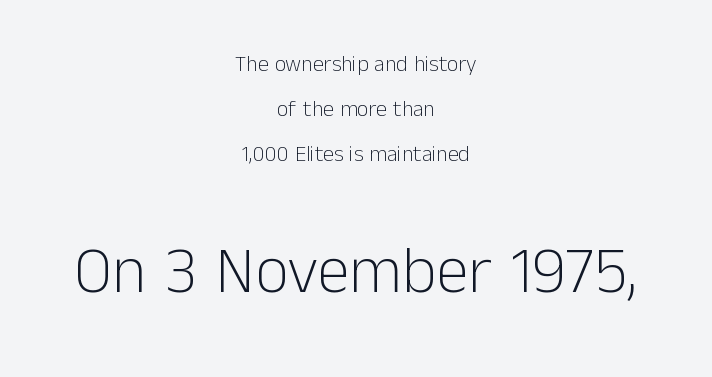
The image shows 66 px light sans-serif type, upright; set centered, loose line spacing (2.05x), normal letter spacing, not underlined; the second (bottom) block is 3.0x larger; low stroke contrast and a medium x-height.
